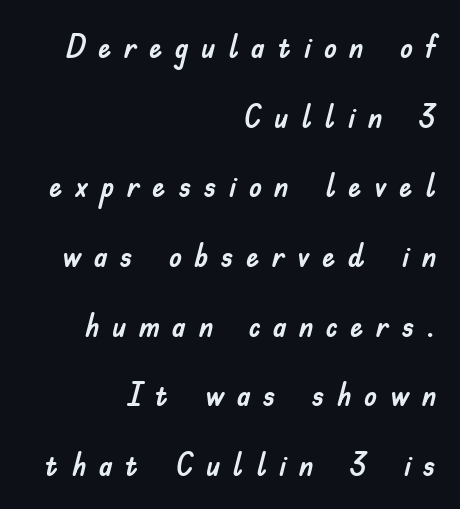
The image shows 33 px sans-serif type; set right-aligned, loose line spacing (2.11x), unusually wide letter spacing (+0.38 em), not underlined; low stroke contrast and a small x-height.
